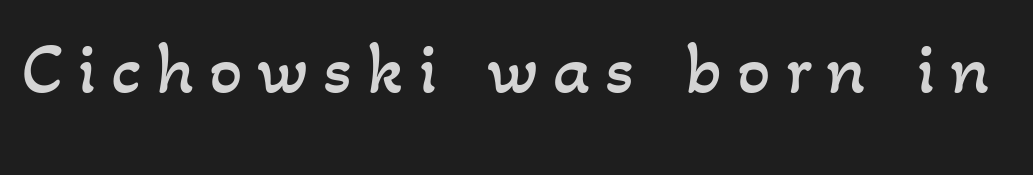
Q: Is the text bold? A: No.
Q: Is the text underlined? A: No.
Q: Is the spacing between letters normal or unusually wide? A: Unusually wide.
Q: Width (condensed, normal, or wide)? A: Normal.
Q: Stroke contrast? A: Low.
Q: x-height? A: Small.
Q: Monospaced? A: No.
